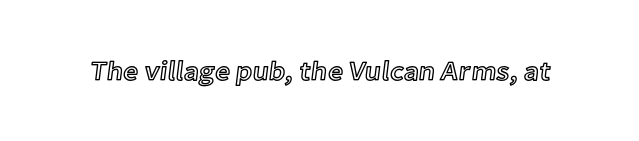
{"underline": "no", "letter_spacing": "normal", "letter_spacing_em": 0.0, "glyph_px": 27}
